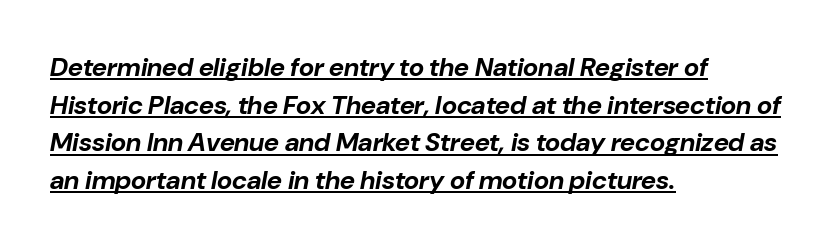
The image shows 26 px bold type, italic (leaning right); set left-aligned, normal line spacing (1.45x), normal letter spacing, underlined.
